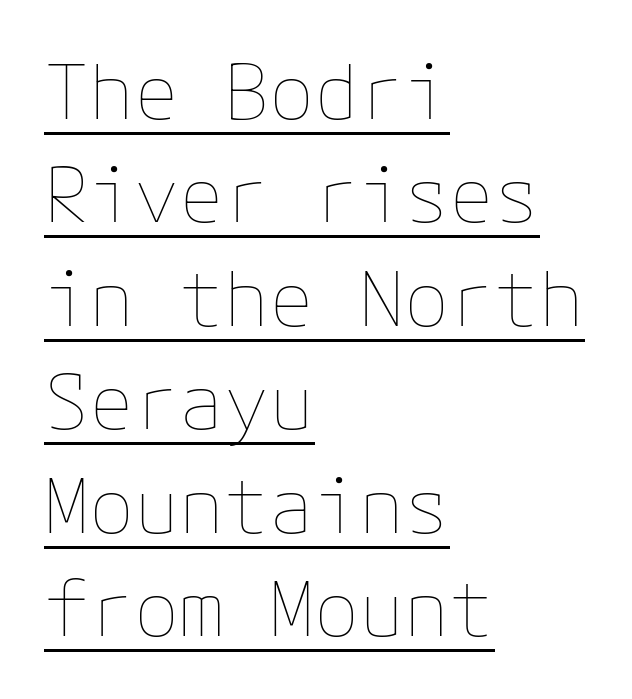
The image shows 75 px thin type, upright; set left-aligned, normal line spacing (1.38x), normal letter spacing, underlined; low stroke contrast and a medium x-height.
